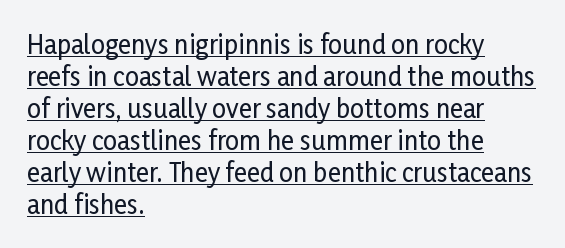
{"italic": "no", "underline": "yes", "align": "left", "line_spacing": "normal", "line_spacing_ratio": 1.28, "letter_spacing": "normal", "letter_spacing_em": 0.0, "glyph_px": 25}
